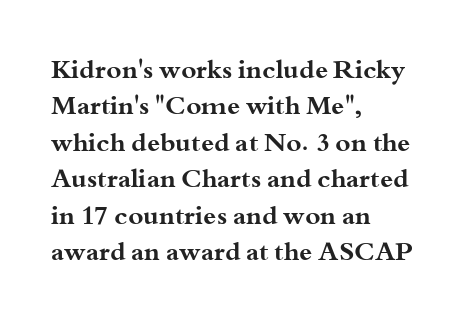
Q: Is the text bold? A: Yes.
Q: Is the text italic (slanted)? A: No, it is upright.
Q: Is the text underlined? A: No.
Q: How is the paragraph aligned? A: Left-aligned.
Q: Is the spacing between letters normal or unusually wide? A: Normal.
Q: Is the spacing between lines tight, normal or loose? A: Normal.
